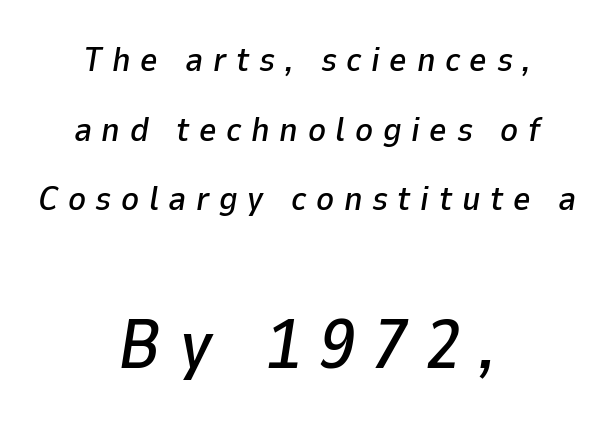
Baseline-to-baseline distance is far greater than the letter height. Type without underlining. Students, note that the glyphs here are deliberately spaced far apart. Reading down the block, each line starts at a different indent, mirrored at its end. Italic? Definitely — the glyphs are oblique.
